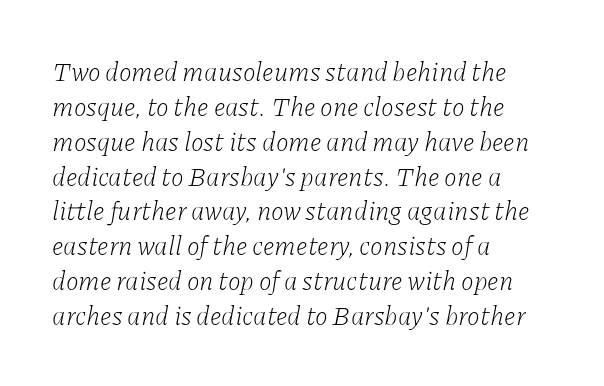
{"italic": "yes", "lean": "right", "slant_degrees": 11, "bold": "no", "underline": "no", "align": "left", "line_spacing": "normal", "line_spacing_ratio": 1.34, "letter_spacing": "normal", "letter_spacing_em": 0.0, "glyph_px": 26}
